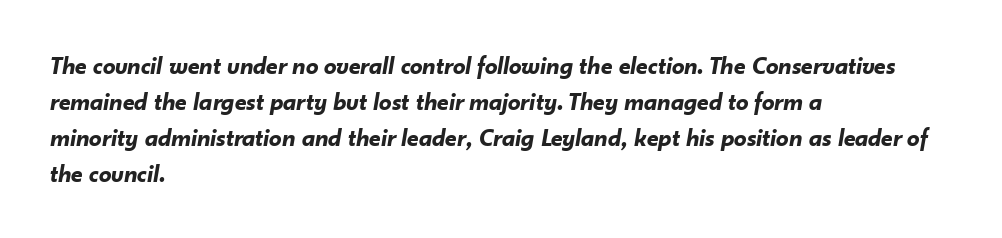
{"italic": "yes", "lean": "right", "slant_degrees": 10, "bold": "yes", "underline": "no", "align": "left", "line_spacing": "normal", "line_spacing_ratio": 1.44, "letter_spacing": "normal", "letter_spacing_em": 0.0, "glyph_px": 25}
